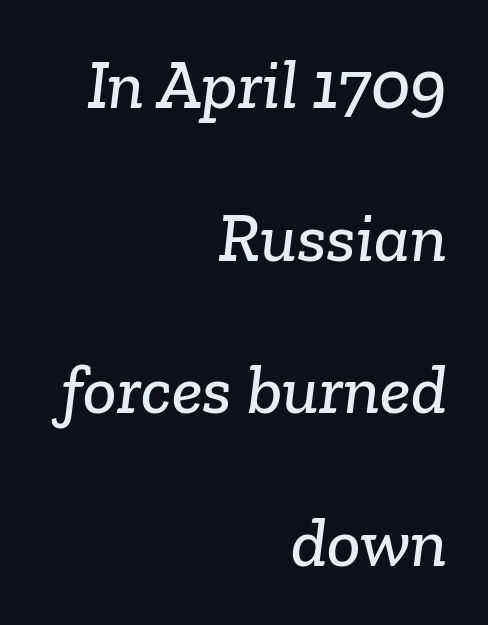
Q: Is the typeface a serif or a sans-serif typeface? A: Serif.
Q: Is the text underlined? A: No.
Q: How is the paragraph aligned? A: Right-aligned.
Q: Is the spacing between letters normal or unusually wide? A: Normal.
Q: Is the spacing between lines tight, normal or loose? A: Loose.
Q: Width (condensed, normal, or wide)? A: Normal.
Q: Stroke contrast? A: Low.
Q: x-height? A: Medium.
Q: Monospaced? A: No.
